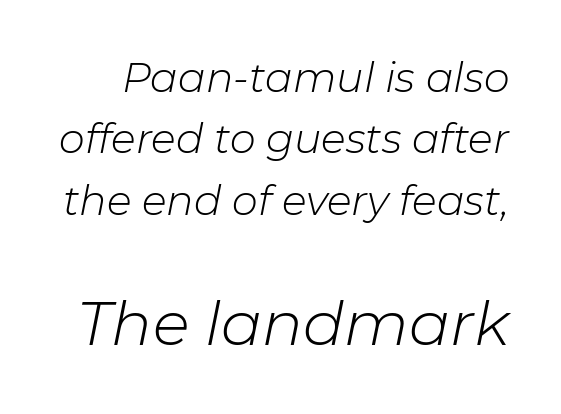
{"italic": "yes", "lean": "right", "slant_degrees": 11, "bold": "no", "weight": "light", "width": "normal", "stroke_contrast": "low", "x_height": "medium", "monospaced": "no", "underline": "no", "line_spacing": "normal", "line_spacing_ratio": 1.5, "letter_spacing": "normal", "letter_spacing_em": 0.0, "larger_block": "second", "size_ratio": 1.49, "glyph_px": 61}
